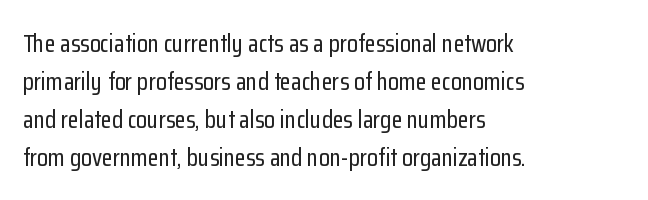
{"italic": "no", "underline": "no", "align": "left", "line_spacing": "normal", "line_spacing_ratio": 1.52, "letter_spacing": "normal", "letter_spacing_em": 0.0, "glyph_px": 25}
